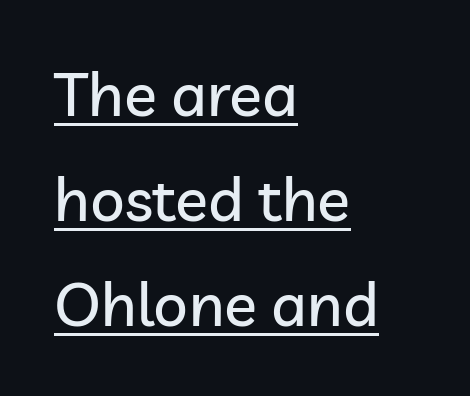
Q: Is the text italic (slanted)? A: No, it is upright.
Q: Is the typeface a serif or a sans-serif typeface? A: Sans-serif.
Q: Is the text underlined? A: Yes.
Q: How is the paragraph aligned? A: Left-aligned.
Q: Is the spacing between letters normal or unusually wide? A: Normal.
Q: Width (condensed, normal, or wide)? A: Normal.
Q: Stroke contrast? A: Low.
Q: x-height? A: Medium.
Q: Monospaced? A: No.
